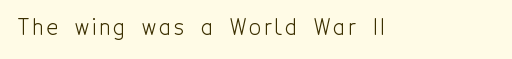
Q: Is the text bold? A: No.
Q: Is the text italic (slanted)? A: No, it is upright.
Q: Is the text underlined? A: No.
